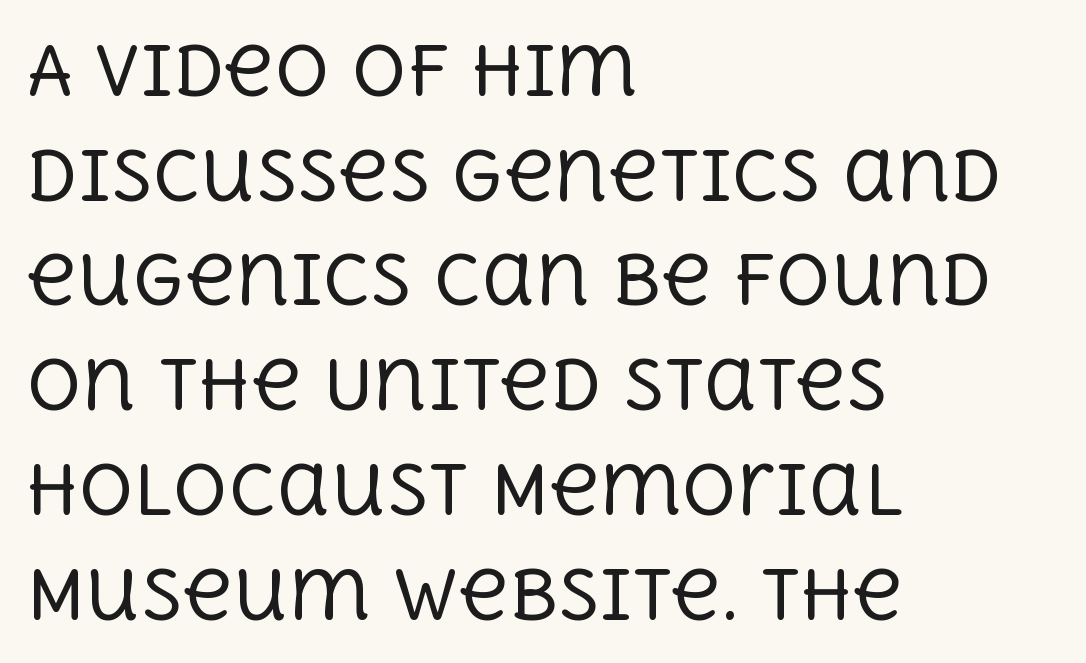
{"serif": "yes", "italic": "no", "bold": "no", "weight": "regular", "width": "normal", "x_height": "large", "monospaced": "no", "underline": "no", "align": "left", "line_spacing": "normal", "line_spacing_ratio": 1.54, "letter_spacing": "normal", "letter_spacing_em": 0.0, "glyph_px": 68}
